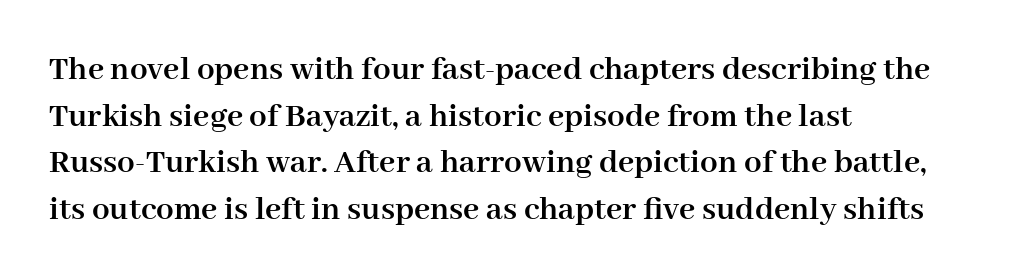
The image shows 35 px semibold serif type, upright; set left-aligned, normal line spacing (1.33x), normal letter spacing, not underlined; high stroke contrast and a medium x-height.
